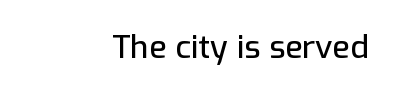
{"serif": "no", "italic": "no", "width": "normal", "stroke_contrast": "low", "x_height": "medium", "monospaced": "no", "underline": "no", "align": "right", "letter_spacing": "normal", "letter_spacing_em": 0.0, "glyph_px": 32}
